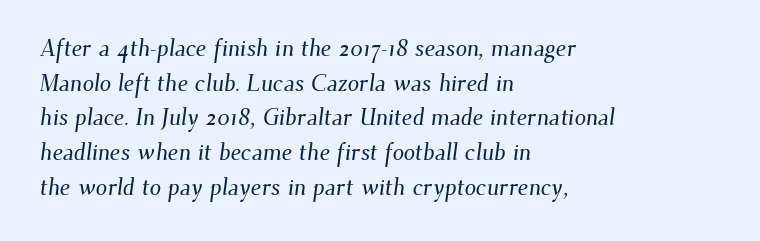
The image shows 23 px text type; set left-aligned, normal line spacing (1.51x), normal letter spacing, not underlined.
